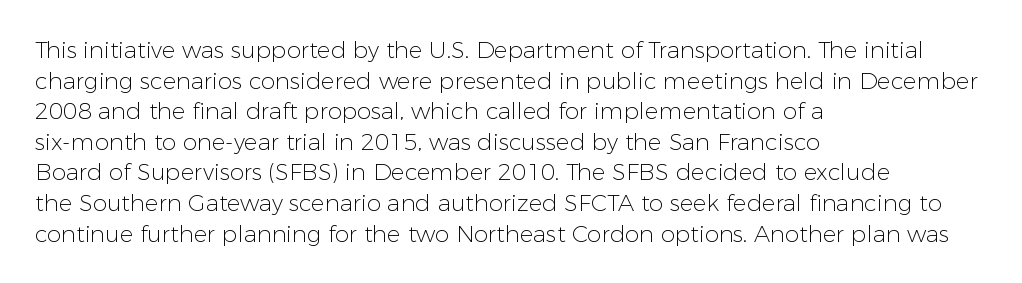
{"italic": "no", "bold": "no", "underline": "no", "align": "left", "line_spacing": "normal", "line_spacing_ratio": 1.33, "letter_spacing": "normal", "letter_spacing_em": 0.0, "glyph_px": 23}
